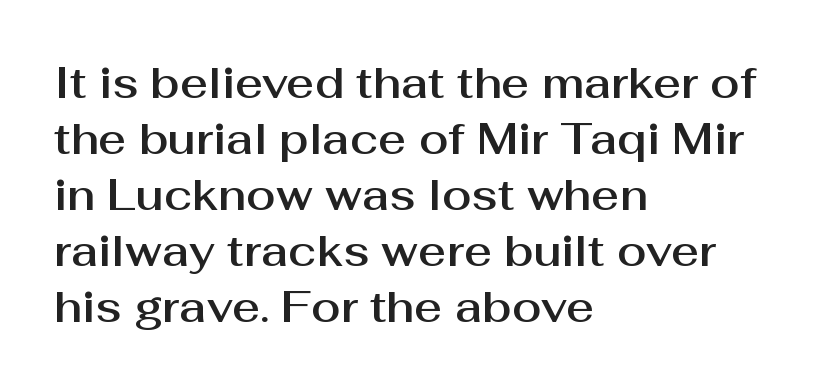
The image shows 43 px sans-serif type, upright; set left-aligned, normal line spacing (1.3x), normal letter spacing, not underlined; medium stroke contrast and a medium x-height.
